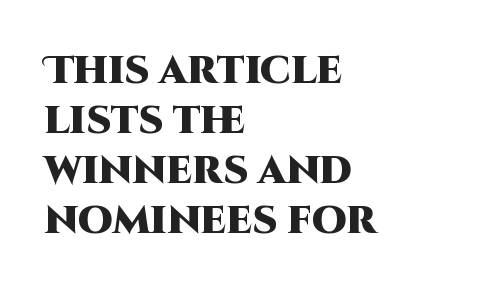
The image shows 39 px heavy sans-serif type, upright; set left-aligned, normal line spacing (1.28x), normal letter spacing, not underlined; high stroke contrast and a large x-height.
